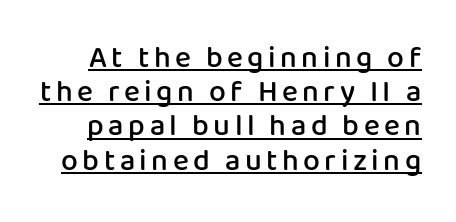
{"serif": "no", "italic": "no", "bold": "semi", "weight": "semibold", "width": "normal", "stroke_contrast": "low", "x_height": "medium", "monospaced": "no", "underline": "yes", "line_spacing": "tight", "line_spacing_ratio": 1.14, "glyph_px": 30}
